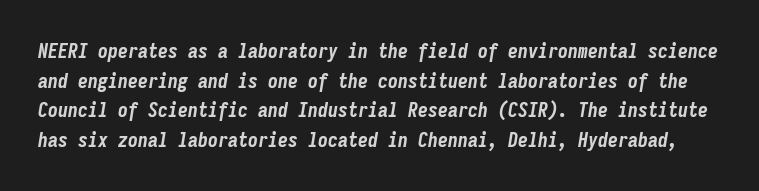
Q: Is the text bold? A: Yes.
Q: Is the text italic (slanted)? A: Yes, it leans right by about 9 degrees.
Q: Is the text underlined? A: No.
Q: Is the spacing between letters normal or unusually wide? A: Normal.
Q: Is the spacing between lines tight, normal or loose? A: Normal.
